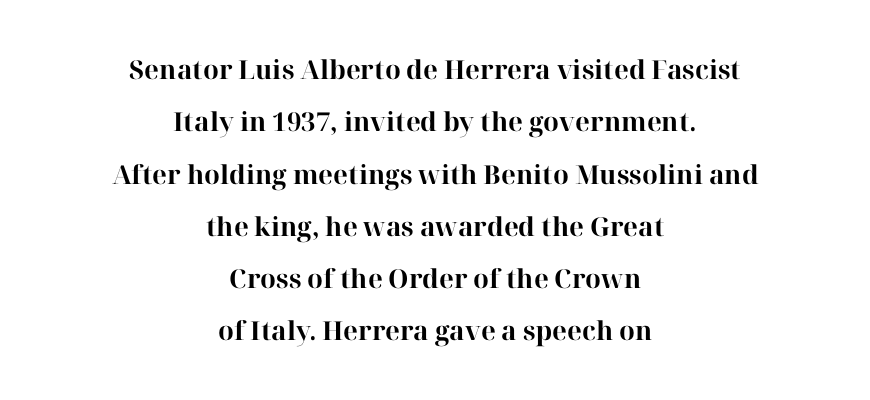
The space between consecutive lines is lavish. The type sits square on the baseline with zero lean. The gaps between neighbouring characters are ordinary and unremarkable. Heavy, bold letterforms. Short and long lines alike share a common midpoint.
